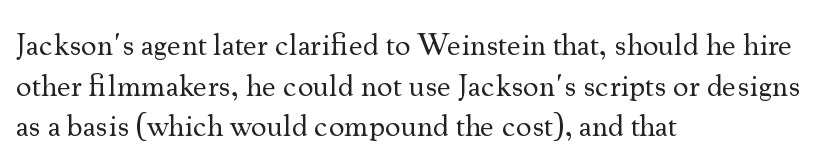
Interline gaps are of average width in this sample. Old-style or modern, the face here clearly has serifs. Italic: no, the glyphs are upright roman. Underlining? Definitely not there.
